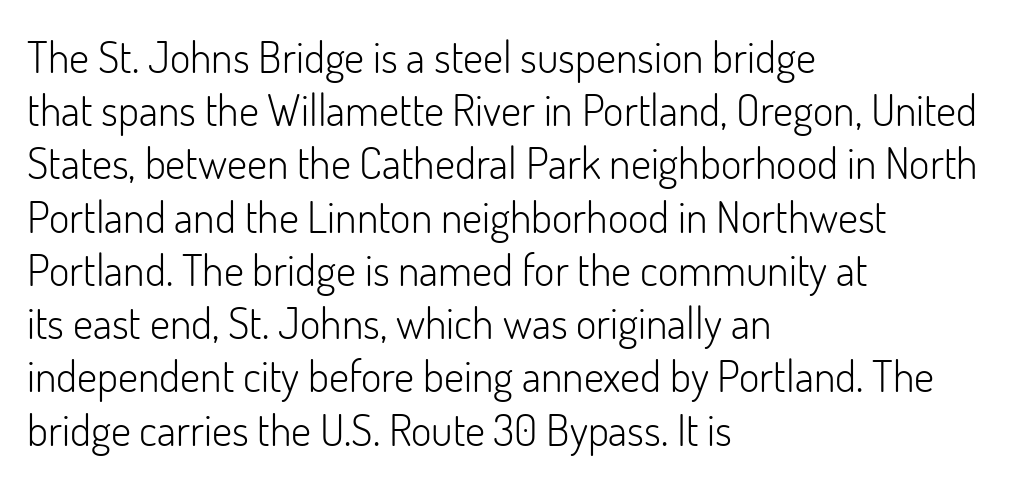
{"serif": "no", "italic": "no", "bold": "no", "weight": "light", "width": "normal", "stroke_contrast": "low", "x_height": "small", "monospaced": "no", "underline": "no", "align": "left", "line_spacing_ratio": 1.21, "letter_spacing": "normal", "letter_spacing_em": 0.0, "glyph_px": 44}
